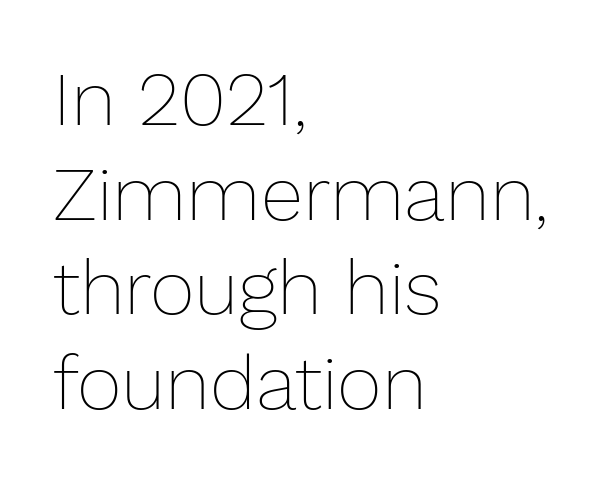
Q: Is the text bold? A: No.
Q: Is the text italic (slanted)? A: No, it is upright.
Q: Is the text underlined? A: No.
Q: How is the paragraph aligned? A: Left-aligned.
Q: Is the spacing between letters normal or unusually wide? A: Normal.
Q: Width (condensed, normal, or wide)? A: Normal.
Q: Stroke contrast? A: Low.
Q: x-height? A: Medium.
Q: Monospaced? A: No.
